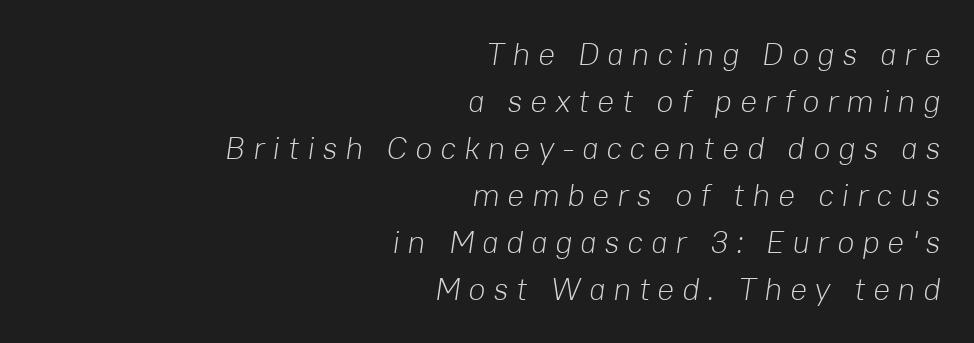
{"italic": "yes", "lean": "right", "slant_degrees": 8, "bold": "no", "weight": "light", "width": "normal", "stroke_contrast": "low", "x_height": "medium", "monospaced": "no", "underline": "no", "align": "right", "line_spacing": "normal", "line_spacing_ratio": 1.47, "letter_spacing": "wide", "letter_spacing_em": 0.23, "glyph_px": 32}
